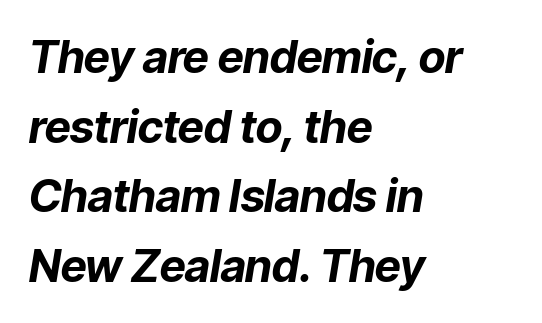
The image shows 45 px bold type, italic (leaning right); set left-aligned, normal line spacing (1.55x), normal letter spacing, not underlined; low stroke contrast and a medium x-height.
